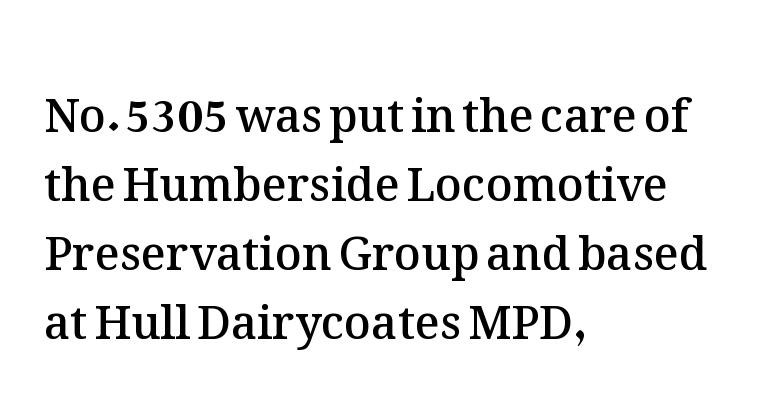
{"italic": "no", "bold": "semi", "weight": "semibold", "width": "normal", "stroke_contrast": "medium", "x_height": "medium", "monospaced": "no", "underline": "no", "align": "left", "line_spacing": "normal", "line_spacing_ratio": 1.5, "letter_spacing": "normal", "letter_spacing_em": 0.0, "glyph_px": 46}
